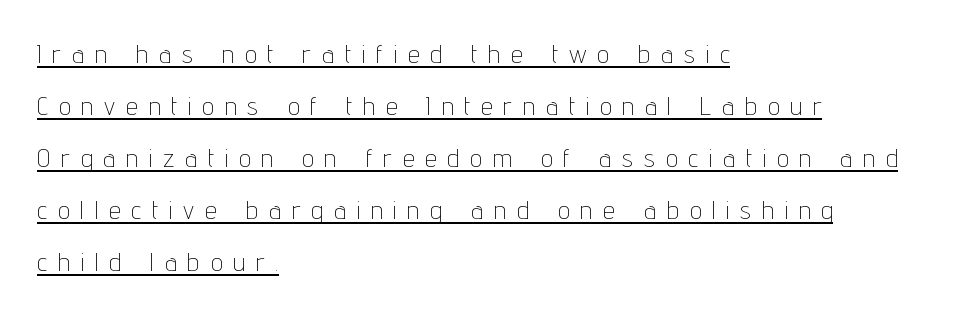
A quiet, ordinary-to-light weight characterises the typeface. Posture: straight, roman, zero tilt. The passage shown stacks its lines with a broad gap. Caption: lettering with a line underneath.
